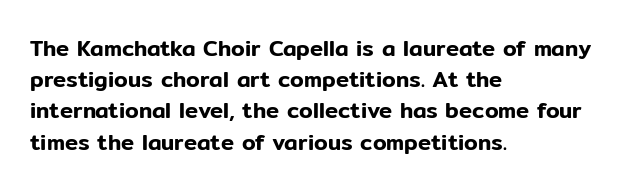
The image shows 22 px text type, upright; set left-aligned, normal line spacing (1.42x), normal letter spacing, not underlined.
